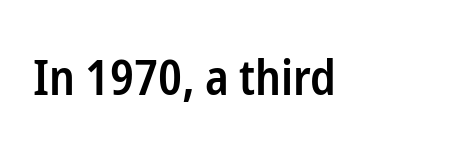
{"serif": "no", "italic": "no", "bold": "semi", "weight": "semibold", "width": "condensed", "stroke_contrast": "low", "x_height": "medium", "monospaced": "no", "underline": "no", "letter_spacing": "normal", "letter_spacing_em": 0.0, "glyph_px": 49}
